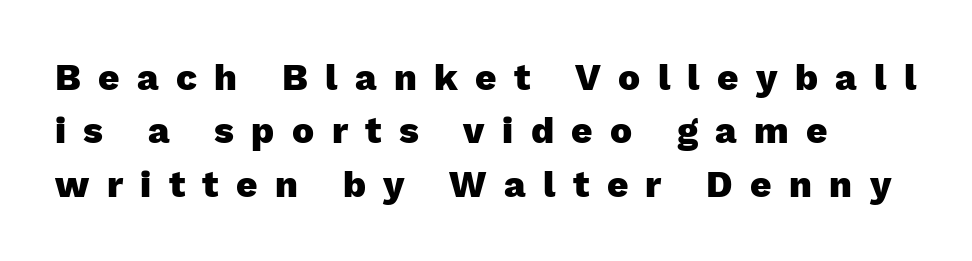
The image shows 37 px heavy sans-serif type, upright; set left-aligned, normal line spacing (1.44x), unusually wide letter spacing (+0.47 em), not underlined; low stroke contrast and a medium x-height.
